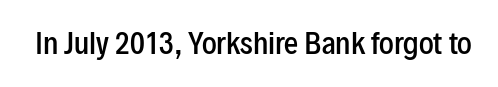
Q: Is the text bold? A: Semi-bold.
Q: Is the text italic (slanted)? A: No, it is upright.
Q: Is the typeface a serif or a sans-serif typeface? A: Sans-serif.
Q: Is the text underlined? A: No.
Q: Is the spacing between letters normal or unusually wide? A: Normal.
Q: Width (condensed, normal, or wide)? A: Condensed.
Q: Stroke contrast? A: Low.
Q: x-height? A: Medium.
Q: Monospaced? A: No.
